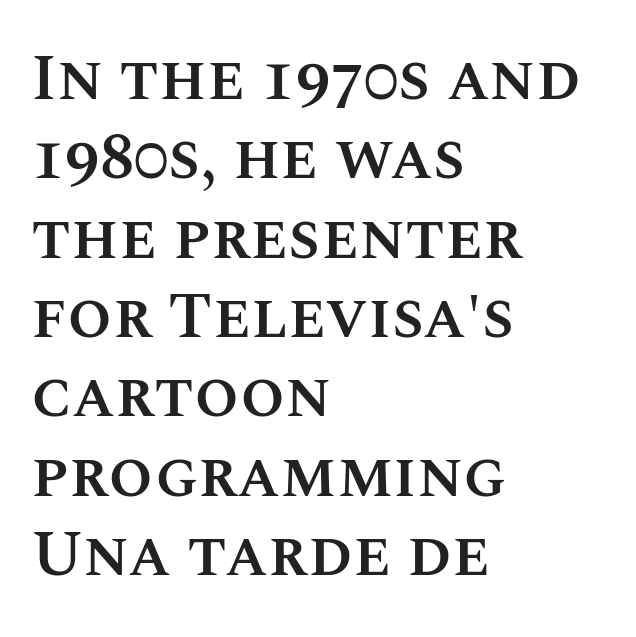
{"italic": "no", "bold": "semi", "weight": "semibold", "width": "normal", "stroke_contrast": "medium", "x_height": "large", "monospaced": "no", "underline": "no", "align": "left", "line_spacing_ratio": 1.24, "letter_spacing": "normal", "letter_spacing_em": 0.0, "glyph_px": 64}
